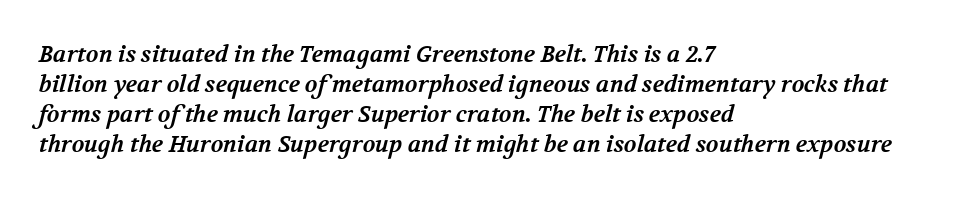
Q: Is the text bold? A: Yes.
Q: Is the text underlined? A: No.
Q: How is the paragraph aligned? A: Left-aligned.
Q: Is the spacing between letters normal or unusually wide? A: Normal.
Q: Is the spacing between lines tight, normal or loose? A: Normal.
